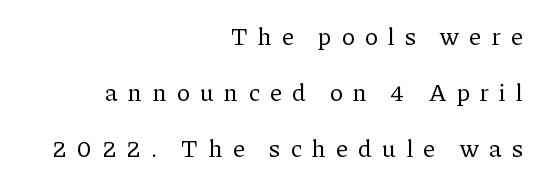
A bare baseline throughout the passage. When letters stand straight like this, we call the style roman or upright. In terms of letterspacing, this is a distinctly airy, spread setting. Reading down the column, the eye jumps a long way to each next line. The face looks like a standard text weight, possibly lighter. Leftover space on each line is placed entirely before the opening word.
